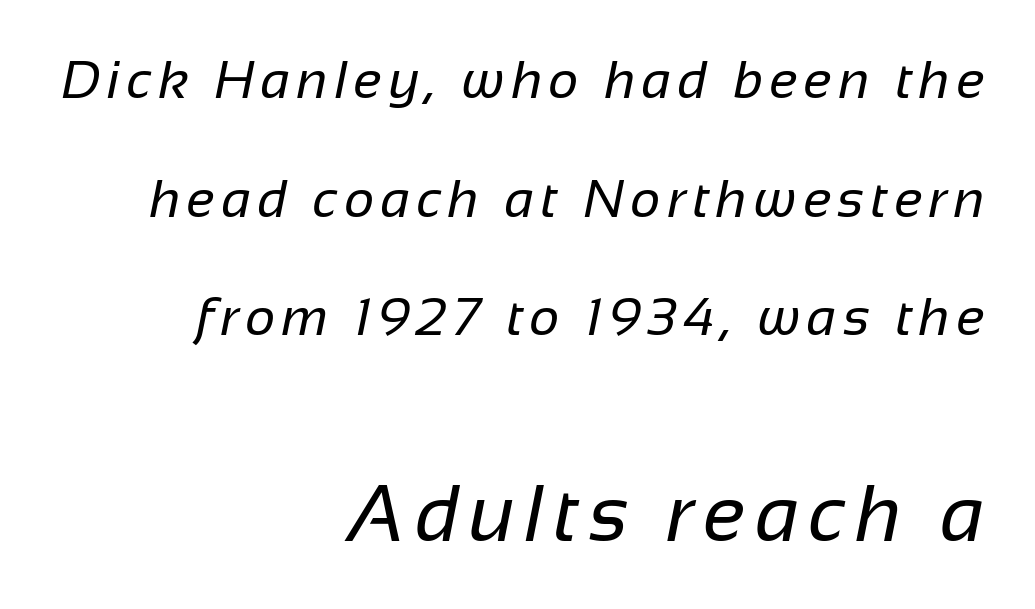
{"serif": "no", "bold": "no", "weight": "regular", "width": "normal", "stroke_contrast": "low", "x_height": "medium", "monospaced": "no", "underline": "no", "align": "right", "line_spacing": "loose", "line_spacing_ratio": 2.24, "larger_block": "second", "size_ratio": 1.49, "glyph_px": 79}
